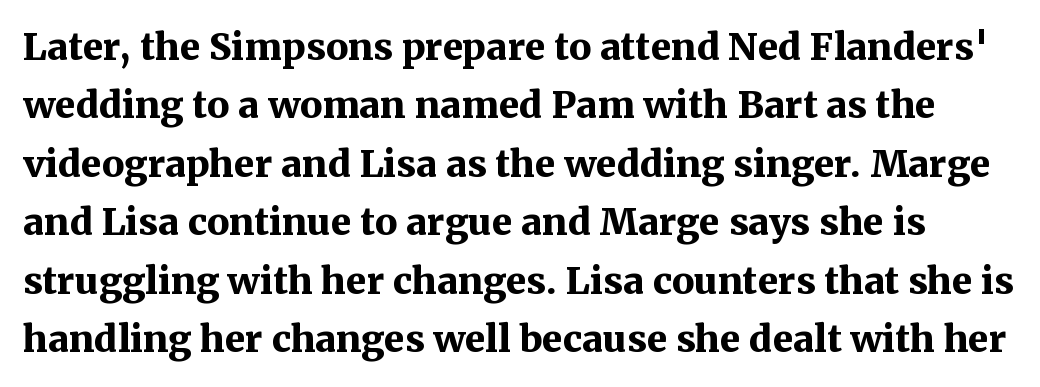
The image shows 37 px bold serif type, upright; set normal line spacing (1.58x), normal letter spacing, not underlined; medium stroke contrast and a medium x-height.
